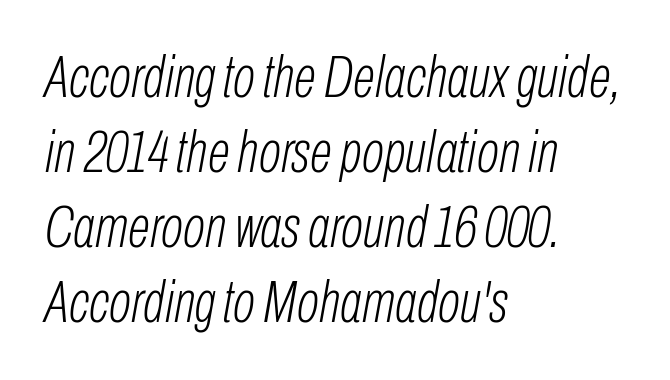
The image shows 59 px light, condensed type, italic (leaning right); set left-aligned, normal line spacing (1.27x), normal letter spacing, not underlined; low stroke contrast and a medium x-height.
